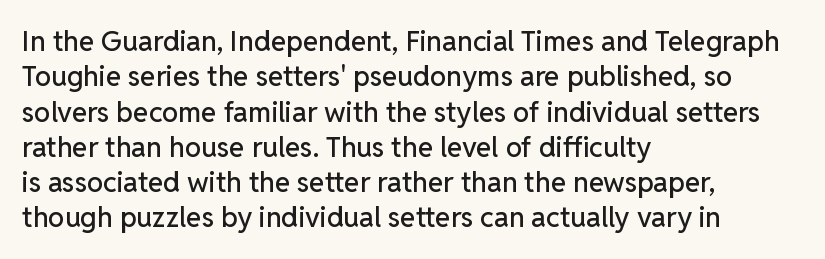
These lines are rendered in a variable-pitch font. Beneath every word, the page is bare. Vertically, the passage feels balanced, rows spaced as you'd expect. The characters display no serif detailing; their extremities are plain. The gaps between neighbouring characters are ordinary and unremarkable.
